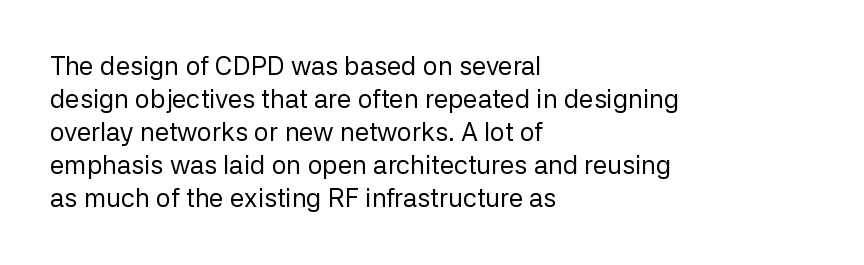
Q: Is the text bold? A: No.
Q: Is the text italic (slanted)? A: No, it is upright.
Q: Is the text underlined? A: No.
Q: How is the paragraph aligned? A: Left-aligned.
Q: Is the spacing between letters normal or unusually wide? A: Normal.
Q: Is the spacing between lines tight, normal or loose? A: Normal.
